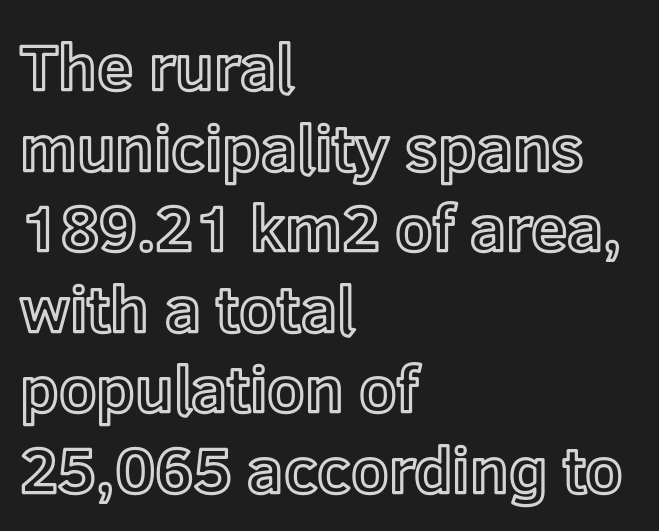
The image shows 65 px text type, upright; set left-aligned, line spacing 1.24x, normal letter spacing, not underlined; a medium x-height.
